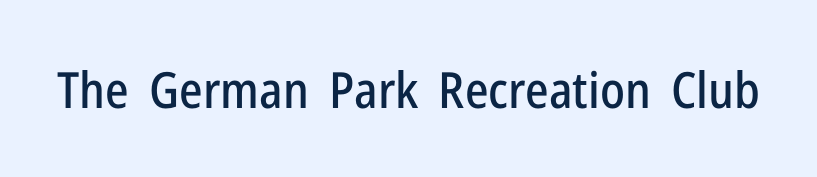
The image shows 50 px condensed sans-serif type, upright; set normal letter spacing, not underlined; low stroke contrast and a medium x-height.
